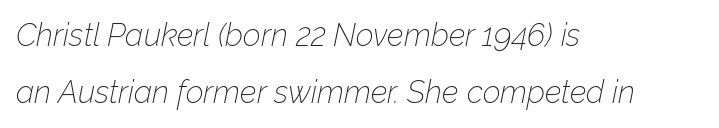
Is the letter spacing exaggerated? No — it looks like the ordinary default. The glyphs look as if they've been sheared to an angle. The letters advance in unequal steps, a hallmark of proportional type. Bare-footed words on every line. Visually the block forms a straight wall on the left and a jagged coastline on the right. Stem width sits at or under what a default text font uses.
